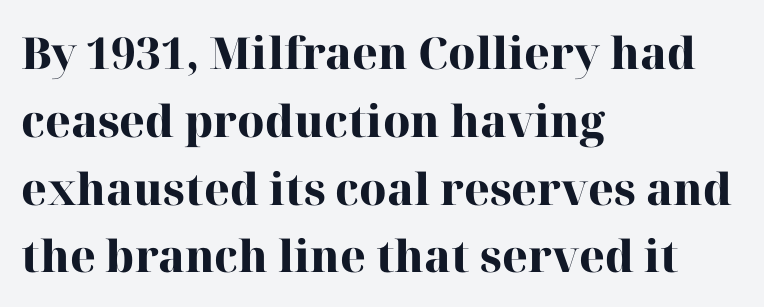
Left-aligned paragraph, ragged on the right. Note: serifs present on the glyphs. These lines were composed using upright roman letters. What's the leading like? Ordinary, nothing unusual. A clean baseline with only descenders dipping below it.
